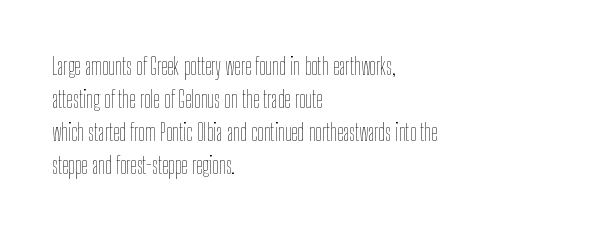
Honestly, the row spacing looks completely unremarkable. Caption: face not bold, strokes unweighted. Posture: vertical. This rendering features lettering with no underline. The setting favours the left margin, as ordinary paragraphs usually do.
